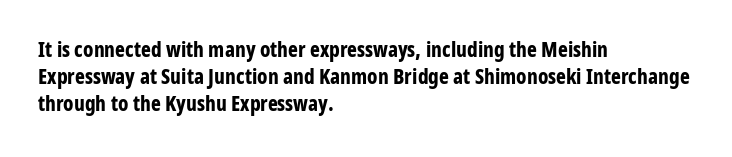
Which margin do the lines hug? The left one — the right edge is uneven. The foot of each line stays bare and open. Strokes here are thick enough to call this a true bold. Does the lettering tilt? It doesn't — this is upright. You could call the tracking neutral — neither tight nor loose. Interline gaps are of average width in this sample.
